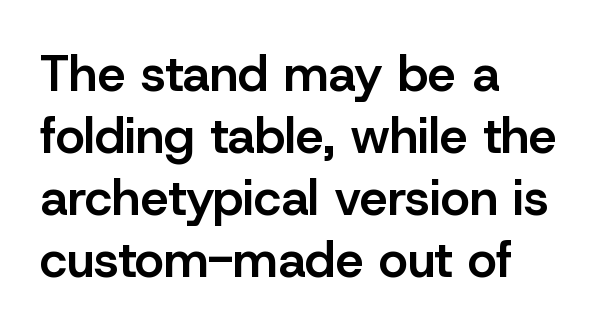
{"serif": "no", "italic": "no", "bold": "semi", "weight": "semibold", "width": "normal", "stroke_contrast": "low", "x_height": "medium", "monospaced": "no", "underline": "no", "align": "left", "line_spacing_ratio": 1.24, "letter_spacing": "normal", "letter_spacing_em": 0.0, "glyph_px": 50}
